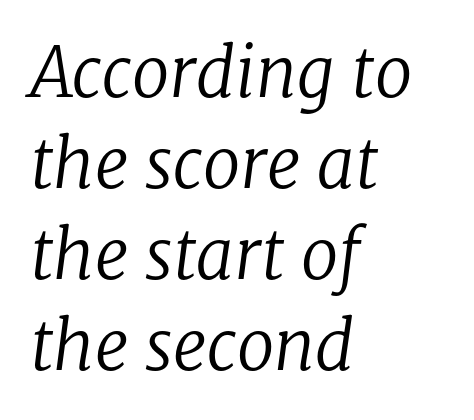
Q: Is the text bold? A: No.
Q: Is the text italic (slanted)? A: Yes, it leans right by about 8 degrees.
Q: Is the typeface a serif or a sans-serif typeface? A: Serif.
Q: Is the text underlined? A: No.
Q: How is the paragraph aligned? A: Left-aligned.
Q: Is the spacing between letters normal or unusually wide? A: Normal.
Q: Is the spacing between lines tight, normal or loose? A: Normal.
Q: Width (condensed, normal, or wide)? A: Normal.
Q: Stroke contrast? A: Low.
Q: x-height? A: Medium.
Q: Monospaced? A: No.
